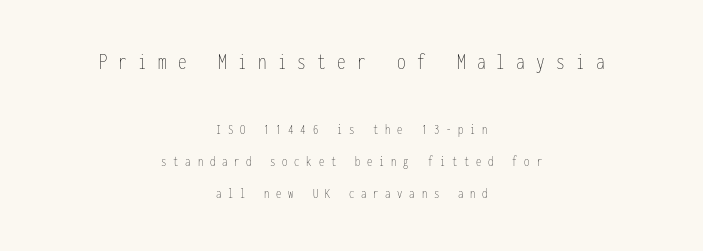
Each new line begins a long way beneath the previous one. A roman cut, with each character standing at attention. A clean baseline with only descenders dipping below it. This sample uses expanded letter spacing, leaving extra air between glyphs.
